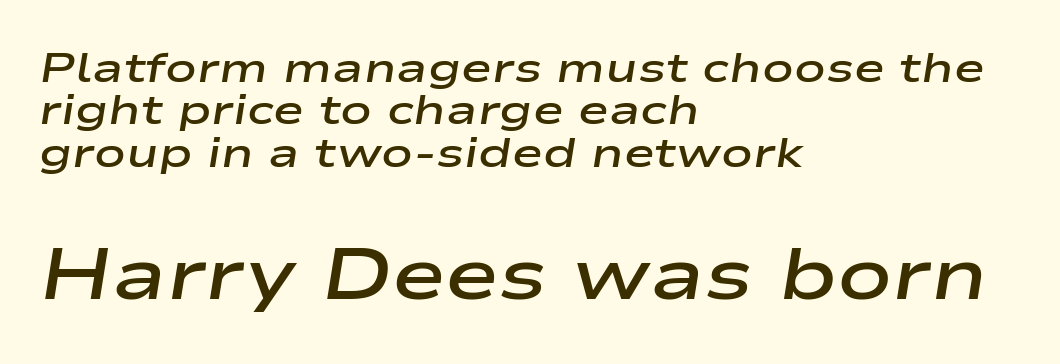
Is this a fixed-width face? No — the glyphs have proportional, varying widths. Designer's note — italics engaged. The lines are quadded left. Underlining? Definitely not there. The composition opens small and finishes big. Between one letter and the next there's only the usual sliver of space.
